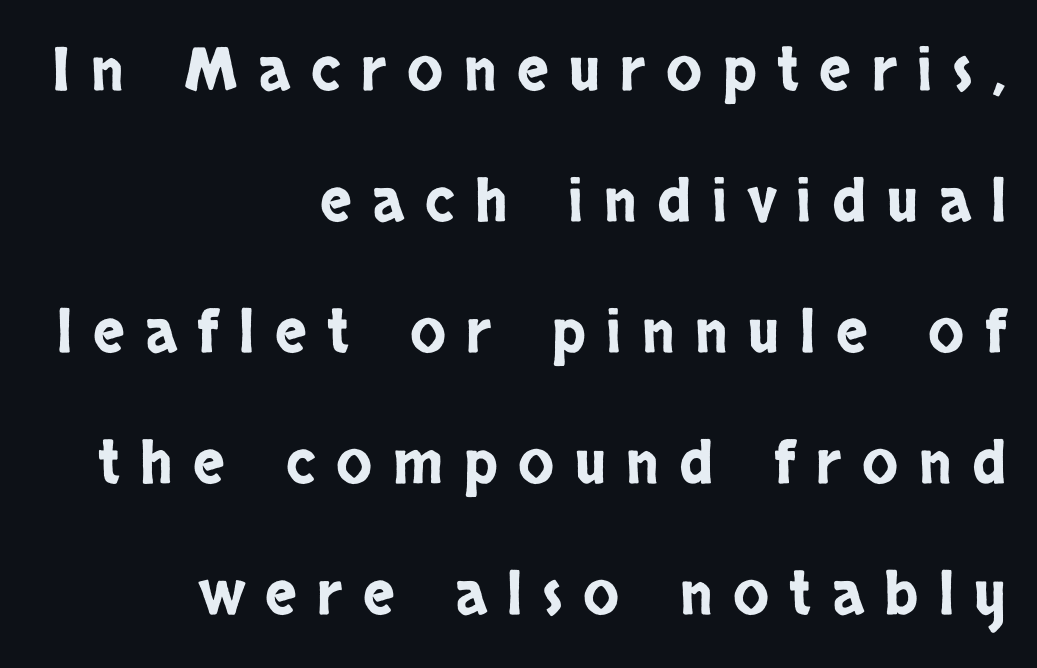
The image shows 59 px condensed sans-serif type, upright; set right-aligned, loose line spacing (2.22x), unusually wide letter spacing (+0.35 em), not underlined; low stroke contrast and a large x-height.
